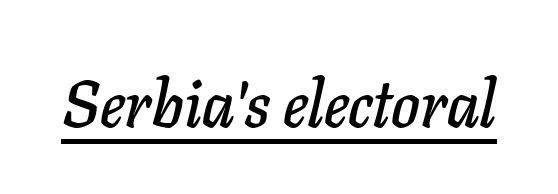
The horizontal fit of the characters is conventional and even. Looking at the ascenders, they clearly lean. The passage shown is underscored from start to finish. You could not count columns in this text — the font is proportionally spaced.
